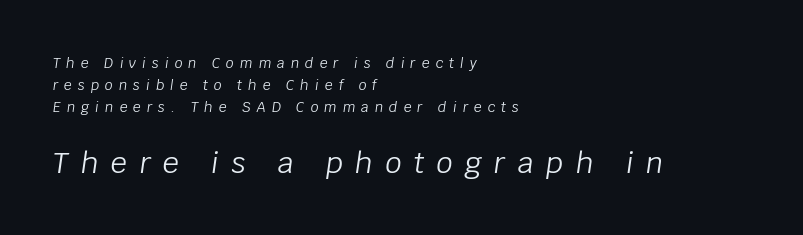
The image shows 29 px light type, italic (leaning right); set left-aligned, normal line spacing (1.58x), unusually wide letter spacing (+0.42 em), not underlined; the second (bottom) block is 2.07x larger; low stroke contrast and a large x-height.
